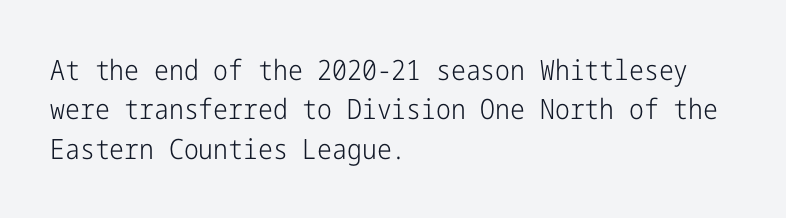
Q: Is the text bold? A: No.
Q: Is the text italic (slanted)? A: No, it is upright.
Q: Is the typeface a serif or a sans-serif typeface? A: Sans-serif.
Q: Is the text underlined? A: No.
Q: How is the paragraph aligned? A: Left-aligned.
Q: Is the spacing between letters normal or unusually wide? A: Normal.
Q: Is the spacing between lines tight, normal or loose? A: Normal.
Q: Width (condensed, normal, or wide)? A: Condensed.
Q: Stroke contrast? A: Low.
Q: x-height? A: Medium.
